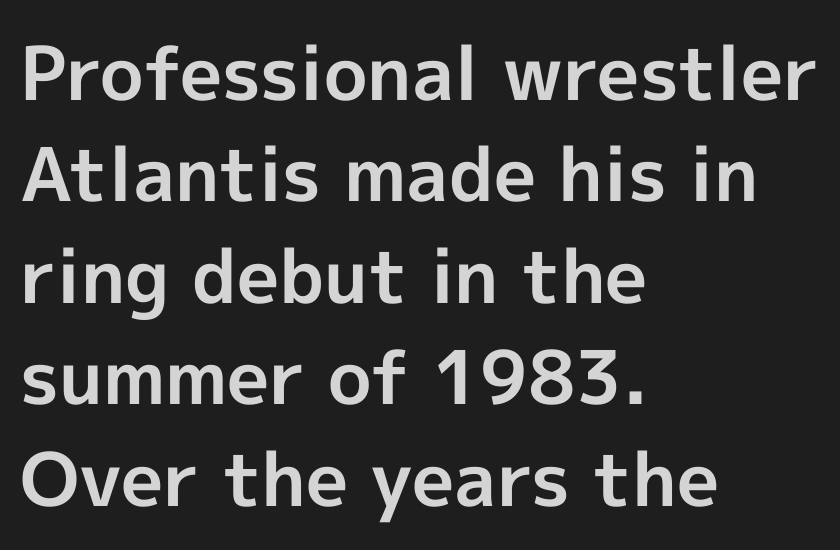
{"serif": "no", "italic": "no", "bold": "yes", "weight": "bold", "width": "normal", "x_height": "medium", "monospaced": "no", "underline": "no", "align": "left", "line_spacing": "normal", "line_spacing_ratio": 1.37, "letter_spacing": "normal", "letter_spacing_em": 0.0, "glyph_px": 74}
